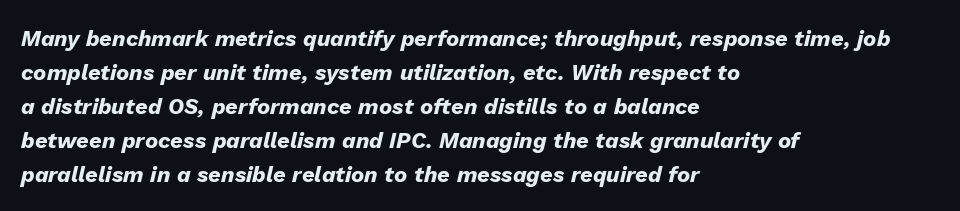
{"italic": "yes", "lean": "right", "slant_degrees": 13, "bold": "yes", "underline": "no", "align": "left", "line_spacing": "normal", "line_spacing_ratio": 1.54, "letter_spacing": "normal", "letter_spacing_em": 0.0, "glyph_px": 22}
